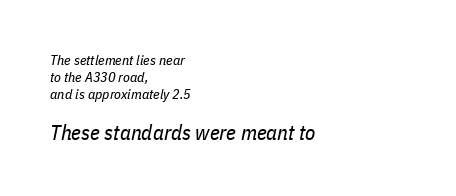
The following chunk of copy outweighs the initial chunk in type size. The text carries the slant typical of an italic or oblique font. In terms of letterspacing, this is plain default setting. This rendering uses left alignment, leaving the right contour irregular. The letters look calm and open, with moderate or lighter stems.
